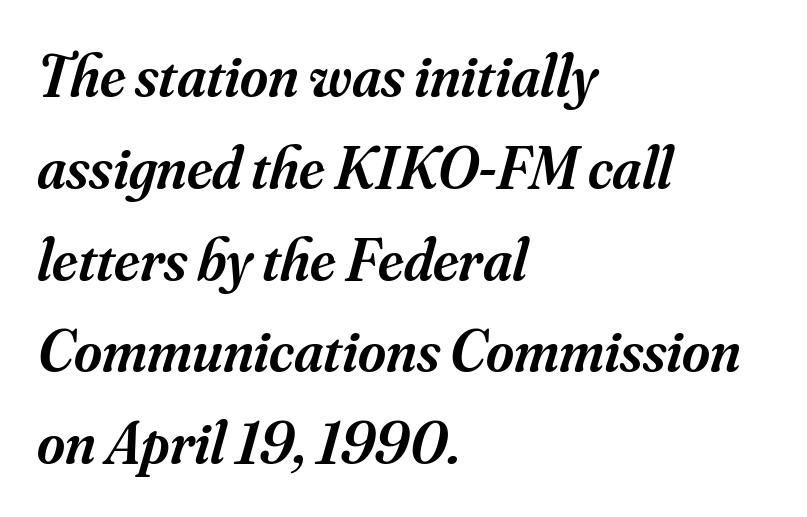
{"serif": "yes", "italic": "yes", "lean": "right", "slant_degrees": 16, "bold": "semi", "weight": "semibold", "width": "normal", "stroke_contrast": "medium", "x_height": "small", "monospaced": "no", "underline": "no", "align": "left", "line_spacing": "normal", "line_spacing_ratio": 1.53, "letter_spacing": "normal", "letter_spacing_em": 0.0, "glyph_px": 60}
